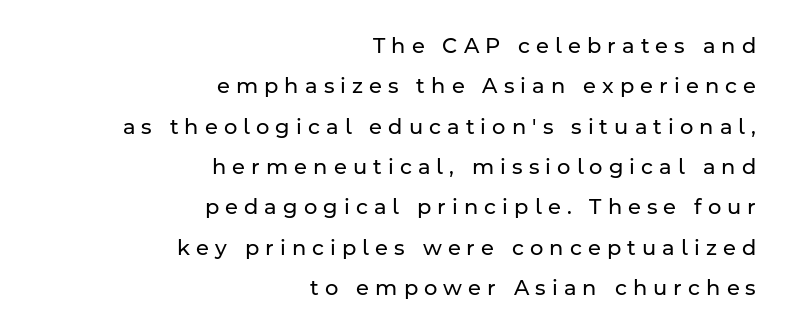
The image shows 21 px text type, upright; set right-aligned, loose line spacing (1.92x), unusually wide letter spacing (+0.29 em), not underlined.
